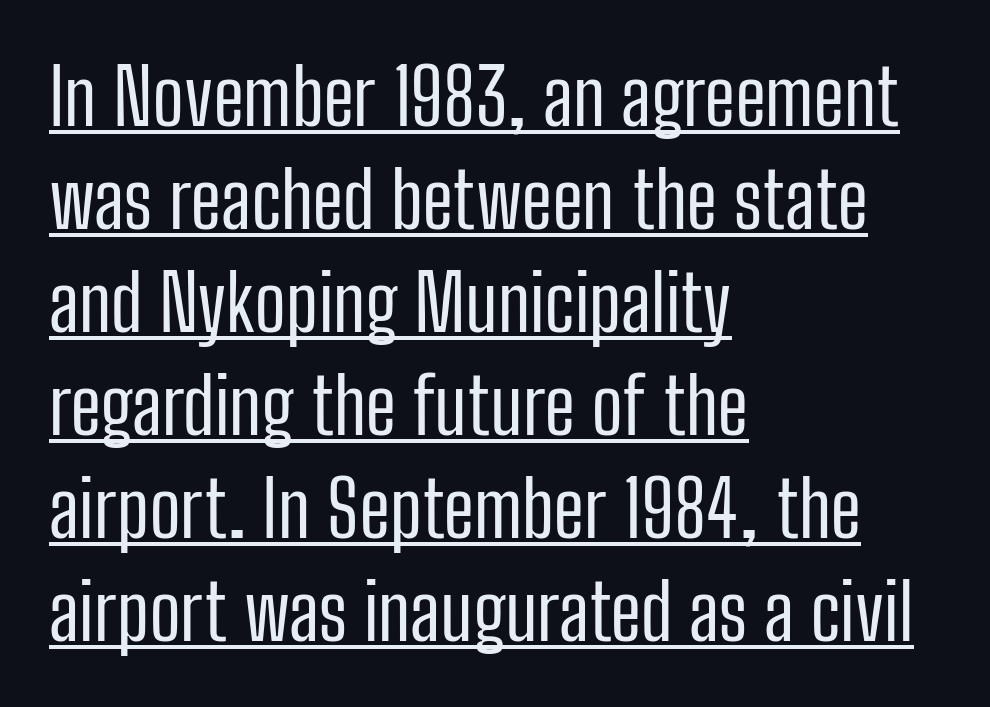
The image shows 78 px regular-weight, condensed sans-serif type, upright; set left-aligned, normal line spacing (1.32x), normal letter spacing, underlined; low stroke contrast and a medium x-height.
